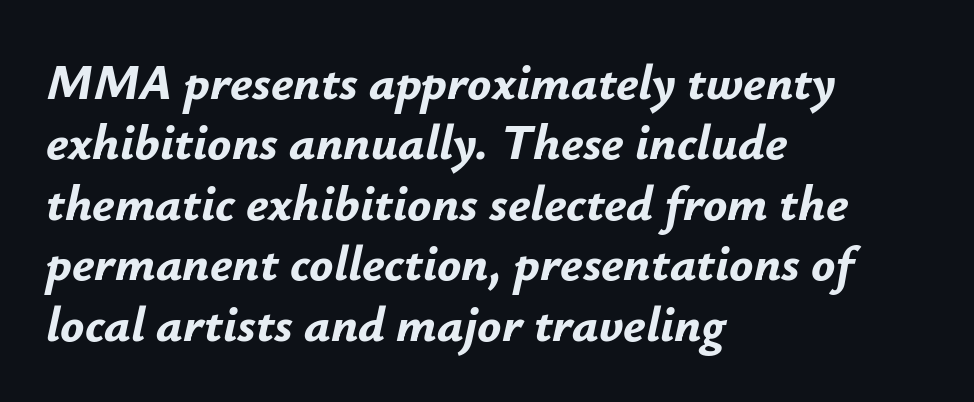
The image shows 50 px bold type, italic (leaning right); set left-aligned, line spacing 1.21x, normal letter spacing, not underlined; low stroke contrast and a small x-height.
